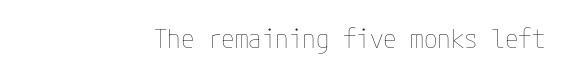
The passage is arranged like a letterhead date or caption credit — flush right. Letters have the restrained weight of plain body copy at most. Decoration check: the copy has no underline. Nobody touched the tracking dial on this one. Vertical strokes here are truly vertical.
